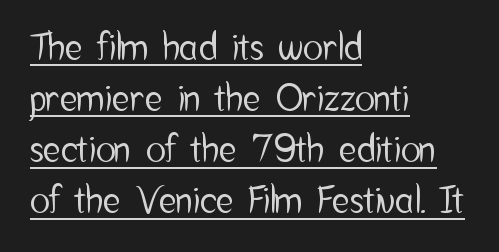
The axis of the letterforms is exactly vertical. A typesetter would call this proportional, since set widths differ per character. The line texture is even and compact thanks to regular tracking. The passage shown is underscored from start to finish.
